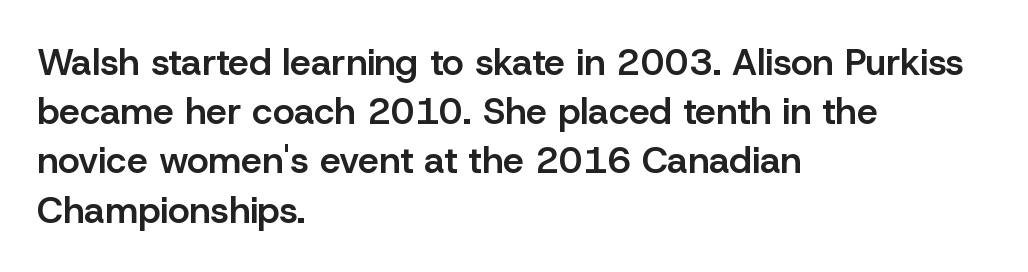
{"serif": "no", "italic": "no", "bold": "semi", "weight": "semibold", "width": "normal", "stroke_contrast": "low", "x_height": "medium", "monospaced": "no", "underline": "no", "align": "left", "line_spacing": "normal", "line_spacing_ratio": 1.33, "letter_spacing": "normal", "letter_spacing_em": 0.0, "glyph_px": 37}
